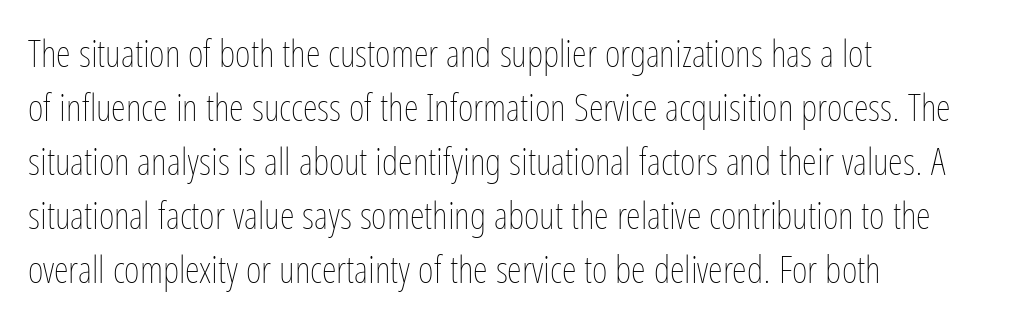
Q: Is the text bold? A: No.
Q: Is the text italic (slanted)? A: No, it is upright.
Q: Is the text underlined? A: No.
Q: How is the paragraph aligned? A: Left-aligned.
Q: Is the spacing between letters normal or unusually wide? A: Normal.
Q: Is the spacing between lines tight, normal or loose? A: Normal.
Q: Width (condensed, normal, or wide)? A: Condensed.
Q: Stroke contrast? A: Low.
Q: x-height? A: Medium.
Q: Monospaced? A: No.
